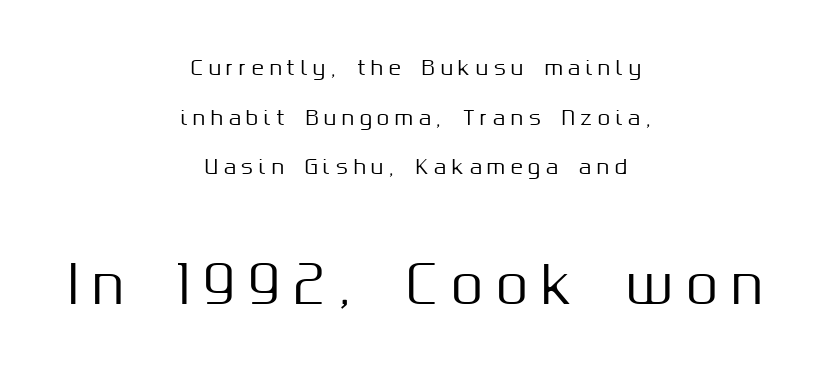
The image shows 51 px sans-serif type, upright; set centered, loose line spacing (2.48x), unusually wide letter spacing (+0.28 em), not underlined; the second (bottom) block is 2.55x larger; medium stroke contrast and a medium x-height.
